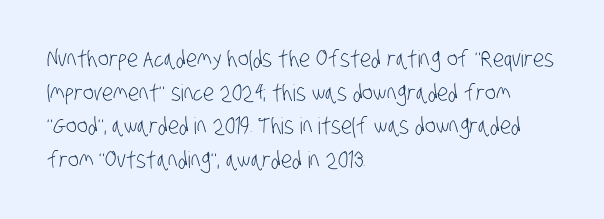
The image shows 23 px text type; set left-aligned, normal line spacing (1.46x), normal letter spacing, not underlined.
